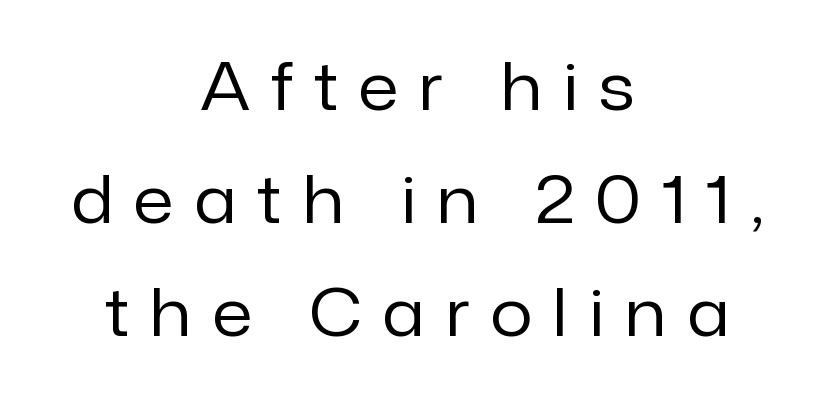
{"serif": "no", "italic": "no", "bold": "no", "weight": "regular", "width": "normal", "stroke_contrast": "low", "x_height": "medium", "monospaced": "no", "underline": "no", "align": "center", "line_spacing_ratio": 1.71, "letter_spacing": "wide", "letter_spacing_em": 0.32, "glyph_px": 66}
